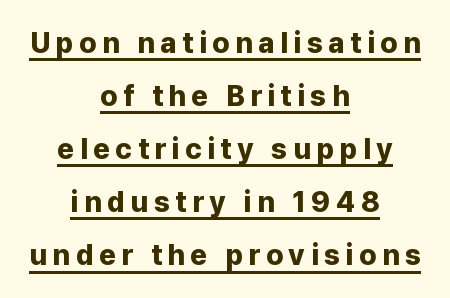
Stroke terminals: plain, sans-serif. Looks like regular typesetting: each glyph gets only the width it needs. A full-strength bold gives these letters their thick strokes. The specimen includes a rule beneath the text block's lines. Typeset on center — no edge is straight. These lines were composed using upright roman letters.
